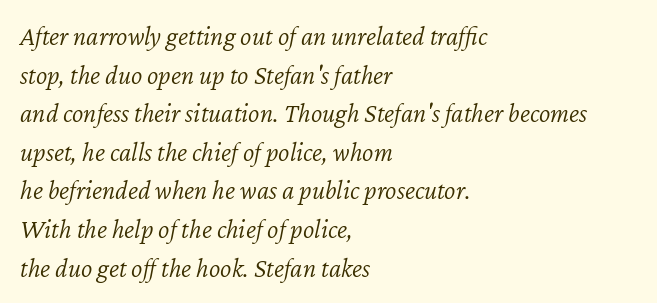
The strokes are not fattened; the text isn't bold. These lines sit exactly where default settings would place them. This rendering uses left alignment, leaving the right contour irregular. You can tell it's italic because the verticals aren't actually vertical.
